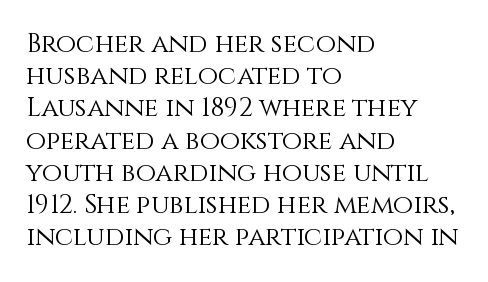
{"italic": "no", "bold": "no", "underline": "no", "align": "left", "line_spacing_ratio": 1.24, "letter_spacing": "normal", "letter_spacing_em": 0.0, "glyph_px": 26}
